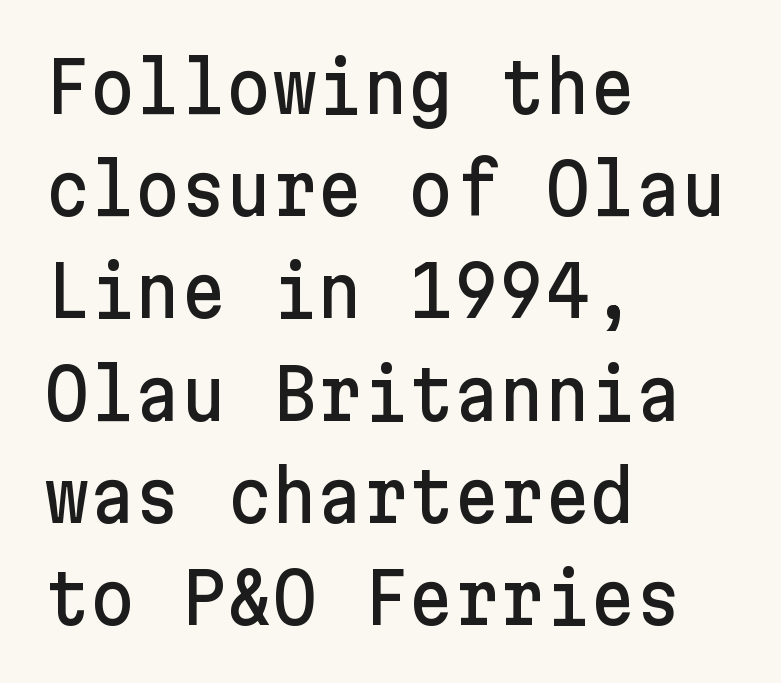
Every character sits straight up, as roman type does. Beneath every word, the page is bare. Inter-character spacing is left at the font's built-in metrics. The rendering shows plain stroke endings on the letterforms — a sans-serif design. Horizontal bands of white between lines are of average thickness.
